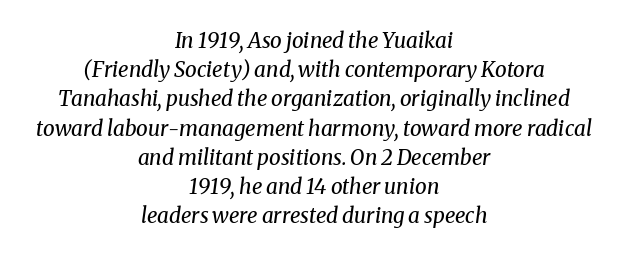
The image shows 21 px text type, italic (leaning right); set centered, normal line spacing (1.39x), normal letter spacing, not underlined.
